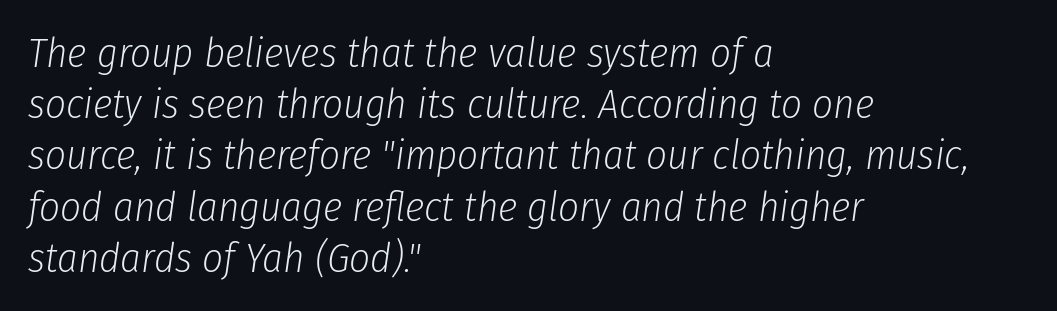
Evenly set lines give the paragraph a standard silhouette. Tall strokes in this sample are angled rather than plumb. The gap between lines stays unmarked. A typesetter would call this zero additional tracking. Reading down the block, your eye returns to a fixed left position each line.
